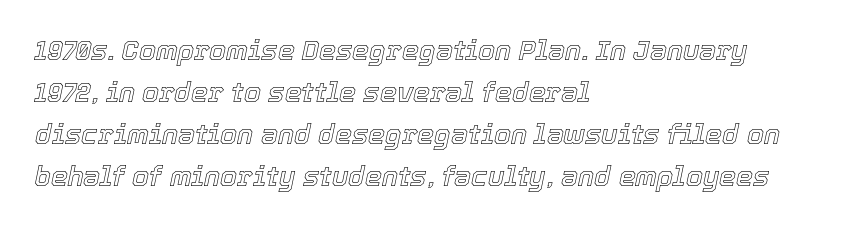
{"italic": "yes", "lean": "right", "slant_degrees": 12, "underline": "no", "align": "left", "line_spacing": "normal", "line_spacing_ratio": 1.56, "letter_spacing": "normal", "letter_spacing_em": 0.0, "glyph_px": 27}
